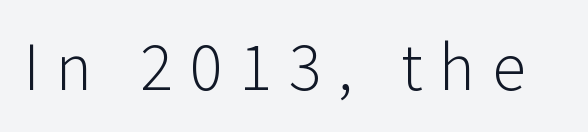
{"serif": "no", "italic": "no", "bold": "no", "weight": "light", "width": "normal", "stroke_contrast": "low", "x_height": "medium", "monospaced": "no", "underline": "no", "letter_spacing": "wide", "letter_spacing_em": 0.25, "glyph_px": 68}
